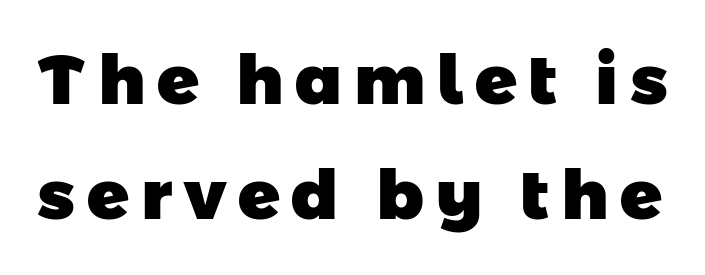
A clean baseline with only descenders dipping below it. Spacing verdict: proportional, widths tailored to each character. Unlike a traditional serif, this face leaves its strokes unadorned. Caption: bold face, heavy strokes.
